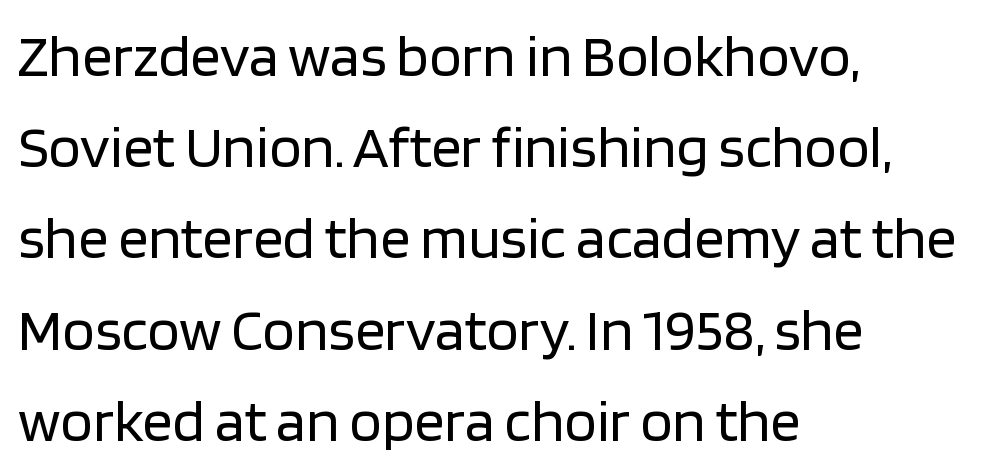
The image shows 60 px regular-weight sans-serif type, upright; set left-aligned, normal line spacing (1.52x), normal letter spacing, not underlined; low stroke contrast and a large x-height.
